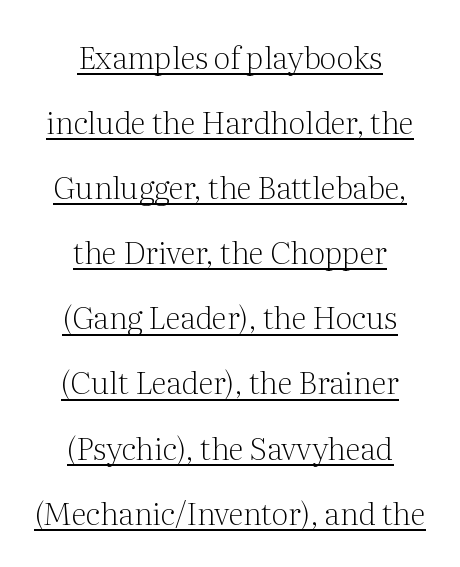
This is roman type, the default non-slanted kind. The typeface chosen for these lines features serifs. Here the designer chose a conventional face with non-uniform glyph widths. The vertical gap from one line to the next is large.
